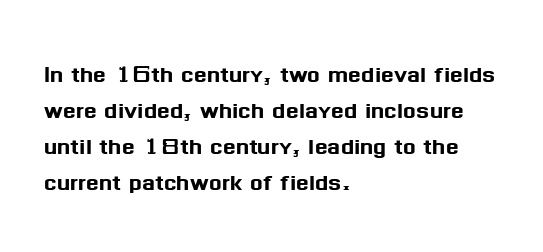
Q: Is the text italic (slanted)? A: No, it is upright.
Q: Is the typeface a serif or a sans-serif typeface? A: Sans-serif.
Q: Is the text underlined? A: No.
Q: How is the paragraph aligned? A: Left-aligned.
Q: Is the spacing between letters normal or unusually wide? A: Normal.
Q: Width (condensed, normal, or wide)? A: Normal.
Q: Stroke contrast? A: Medium.
Q: x-height? A: Medium.
Q: Monospaced? A: No.
